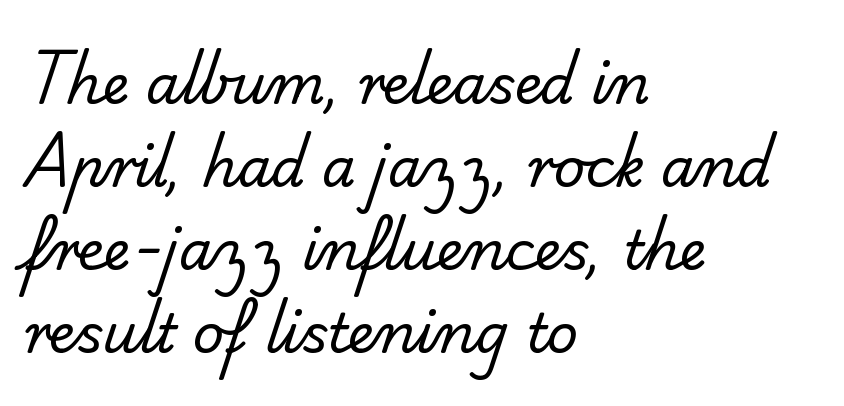
Successive baselines arrive at the customary interval. Visually the block forms a straight wall on the left and a jagged coastline on the right. Looks like regular typesetting: each glyph gets only the width it needs. Observe the ordinary spacing: letters are neighbours, not strangers.
